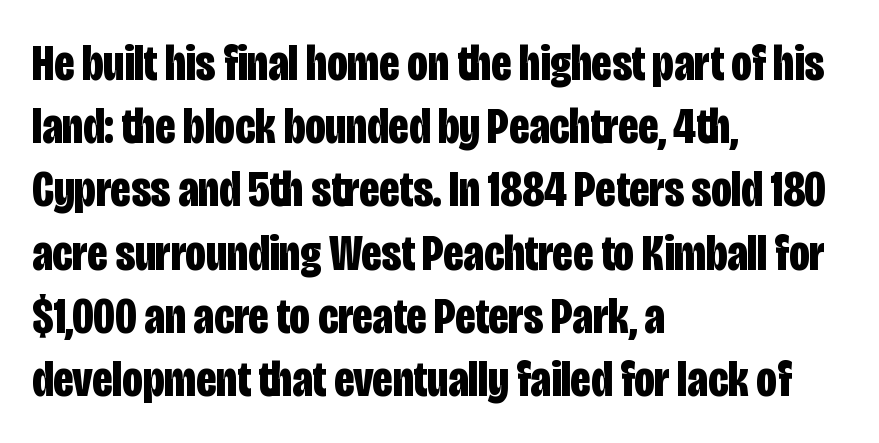
{"serif": "no", "italic": "no", "bold": "yes", "weight": "bold", "width": "condensed", "stroke_contrast": "low", "x_height": "large", "monospaced": "no", "underline": "no", "align": "left", "line_spacing_ratio": 1.24, "letter_spacing": "normal", "letter_spacing_em": 0.0, "glyph_px": 51}
